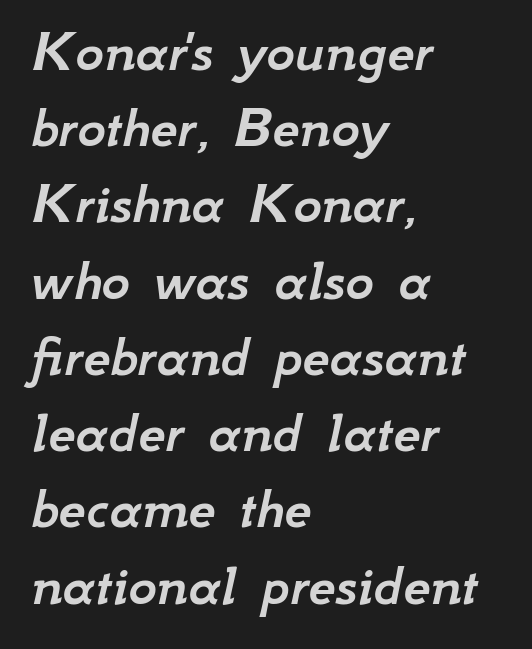
Emphasis-style slanted type is in use. Character widths vary here, with narrow letters taking less room than wide ones. The line texture is even and compact thanks to regular tracking. Quick note: interline space is typical. No word sits above an underline. Teacher's note: observe the even left margin — that is flush-left alignment.
